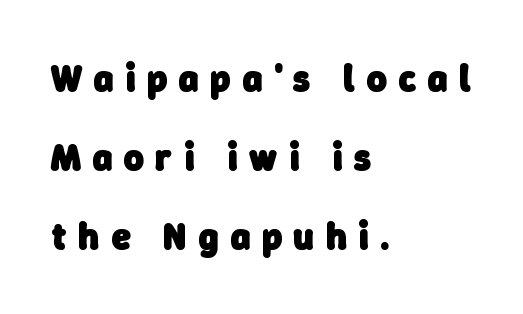
{"serif": "no", "bold": "yes", "weight": "heavy", "width": "normal", "stroke_contrast": "low", "x_height": "medium", "monospaced": "no", "underline": "no", "align": "left", "line_spacing": "loose", "line_spacing_ratio": 2.08, "letter_spacing": "wide", "letter_spacing_em": 0.31, "glyph_px": 38}
